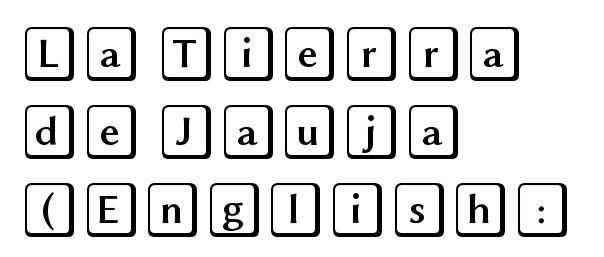
These lines sit exactly where default settings would place them. Has an underline been added? It has not. Letter spacing: default. This rendering uses left alignment, leaving the right contour irregular. This is the regular roman posture of the typeface.
